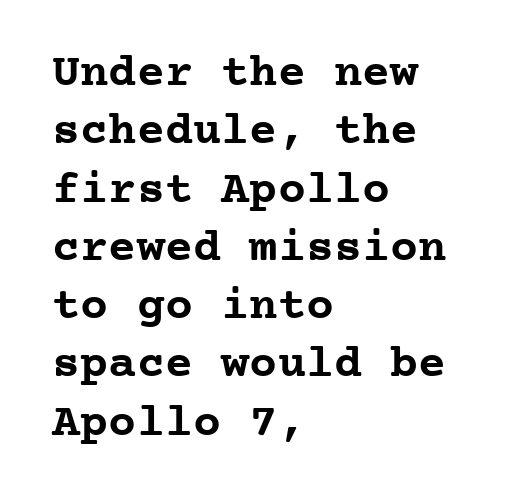
Q: Is the text bold? A: Yes.
Q: Is the text italic (slanted)? A: No, it is upright.
Q: Is the typeface a serif or a sans-serif typeface? A: Serif.
Q: Is the text underlined? A: No.
Q: How is the paragraph aligned? A: Left-aligned.
Q: Is the spacing between letters normal or unusually wide? A: Normal.
Q: Width (condensed, normal, or wide)? A: Normal.
Q: Stroke contrast? A: Low.
Q: x-height? A: Medium.
Q: Monospaced? A: Yes.
